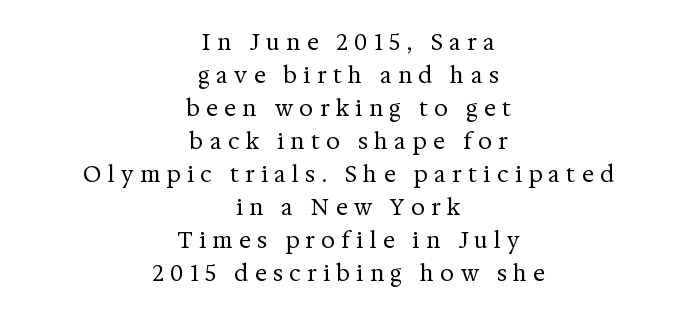
The image shows 22 px text type, upright; set centered, normal line spacing (1.5x), unusually wide letter spacing (+0.29 em), not underlined.
